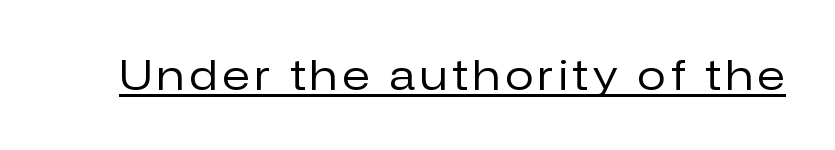
Character widths vary here, with narrow letters taking less room than wide ones. Every character sits straight up, as roman type does. Stems here are at most as thick as an everyday book face. The string is rendered with underlining switched on. Examine the stroke ends and you'll find no serifs.
